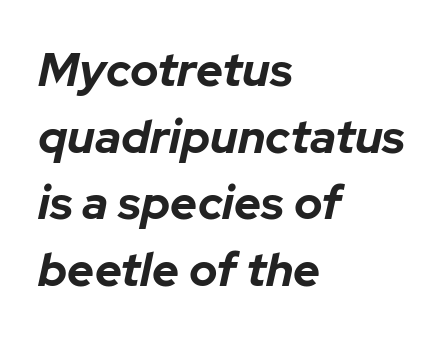
{"italic": "yes", "lean": "right", "slant_degrees": 12, "bold": "yes", "weight": "bold", "width": "normal", "stroke_contrast": "low", "x_height": "medium", "monospaced": "no", "underline": "no", "align": "left", "line_spacing": "normal", "line_spacing_ratio": 1.42, "letter_spacing": "normal", "letter_spacing_em": 0.0, "glyph_px": 47}
